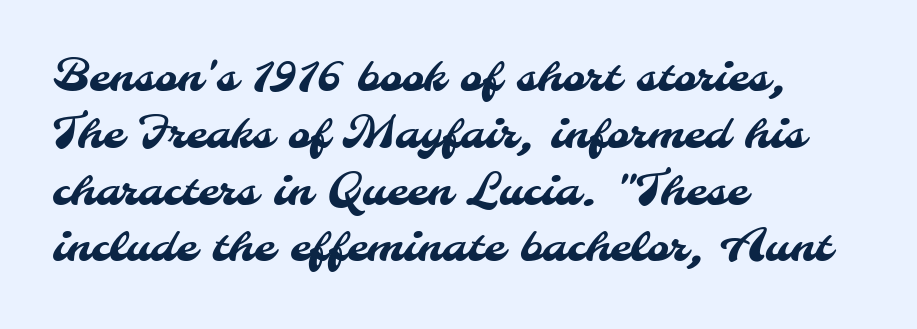
The image shows 43 px sans-serif type; set left-aligned, normal line spacing (1.32x), normal letter spacing, not underlined; medium stroke contrast and a small x-height.
